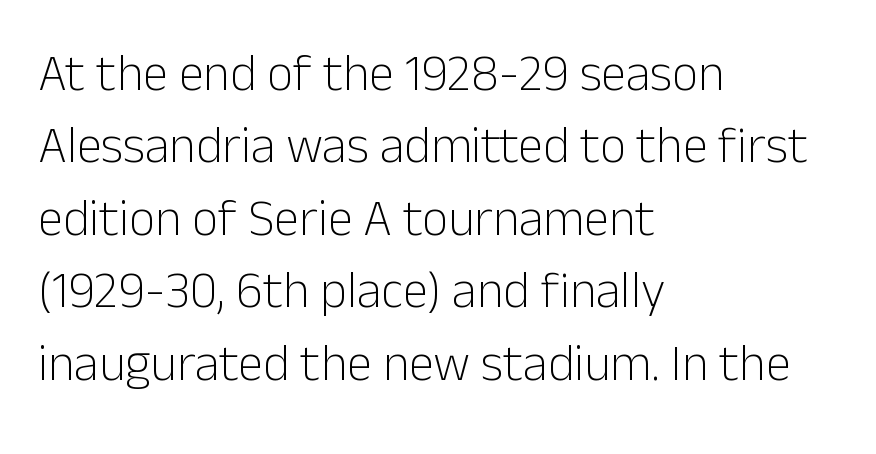
Does the leading feel generous? No, just average. The characters display no serif detailing; their extremities are plain. Do the letters lean? They stand straight. Type without underlining. Inter-character spacing is left at the font's built-in metrics.
